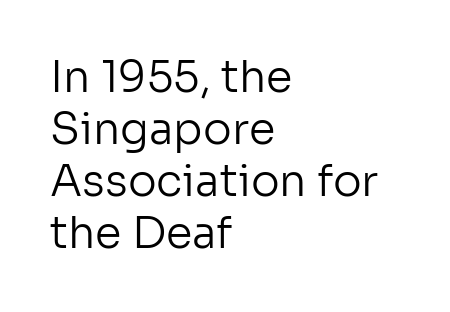
The image shows 43 px regular-weight sans-serif type, upright; set left-aligned, line spacing 1.21x, normal letter spacing, not underlined; low stroke contrast and a medium x-height.
